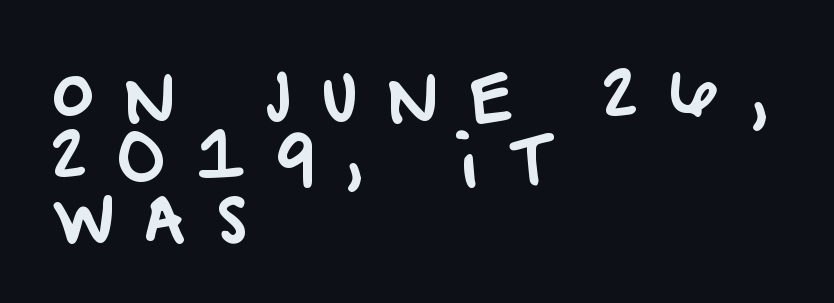
The image shows 63 px sans-serif type; set left-aligned, tight line spacing (0.97x), unusually wide letter spacing (+0.5 em), not underlined; low stroke contrast and a large x-height.
